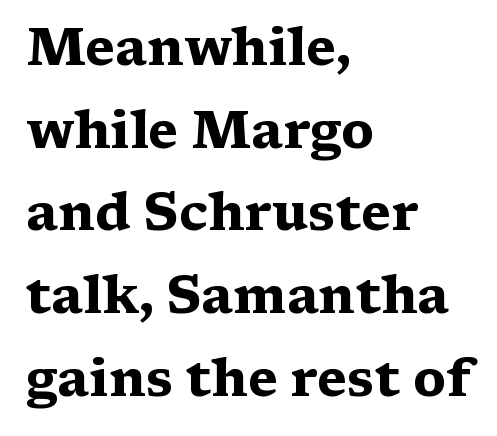
Q: Is the text bold? A: Yes.
Q: Is the text italic (slanted)? A: No, it is upright.
Q: Is the typeface a serif or a sans-serif typeface? A: Serif.
Q: Is the text underlined? A: No.
Q: How is the paragraph aligned? A: Left-aligned.
Q: Is the spacing between letters normal or unusually wide? A: Normal.
Q: Is the spacing between lines tight, normal or loose? A: Normal.
Q: Width (condensed, normal, or wide)? A: Wide.
Q: Stroke contrast? A: Medium.
Q: x-height? A: Medium.
Q: Monospaced? A: No.
